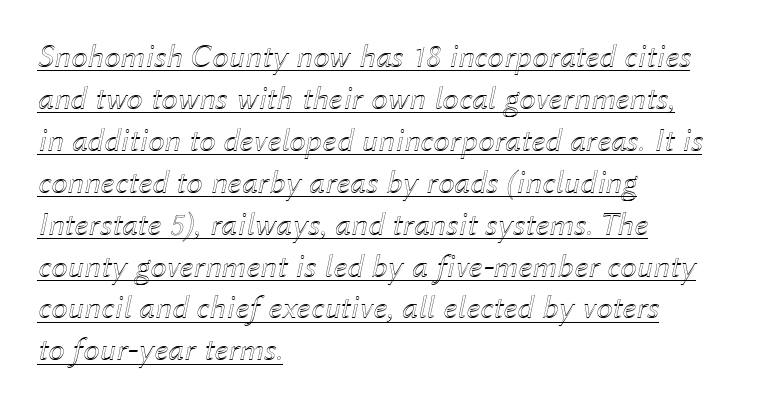
Baseline-to-baseline distance is the conventional proportion of letter height. Looking at the ascenders, they clearly lean. The setting favours the left margin, as ordinary paragraphs usually do. Varying glyph widths throughout — classic text-font behaviour.
